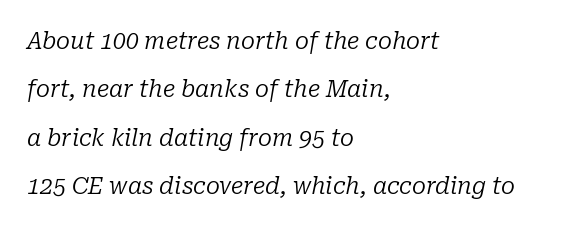
The image shows 23 px text type, italic (leaning right); set left-aligned, loose line spacing (2.1x), normal letter spacing, not underlined.
